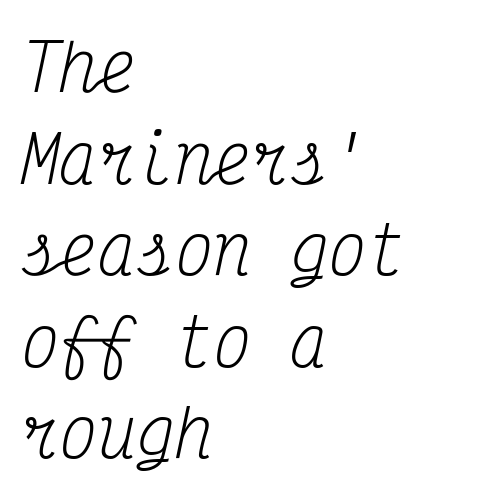
The image shows 64 px regular-weight, condensed serif type, italic (leaning right), monospaced; set left-aligned, normal line spacing (1.43x), normal letter spacing, not underlined; medium stroke contrast and a medium x-height.
